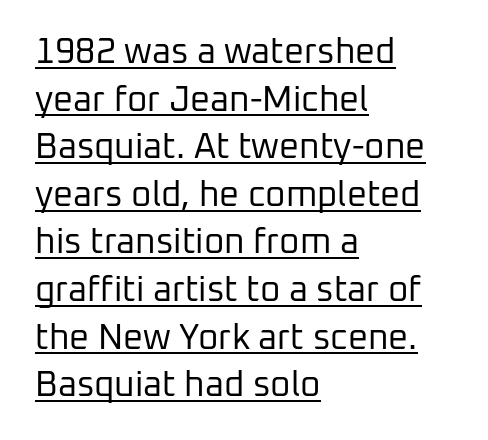
The image shows 35 px regular-weight sans-serif type, upright; set left-aligned, normal line spacing (1.36x), normal letter spacing, underlined; low stroke contrast and a medium x-height.
